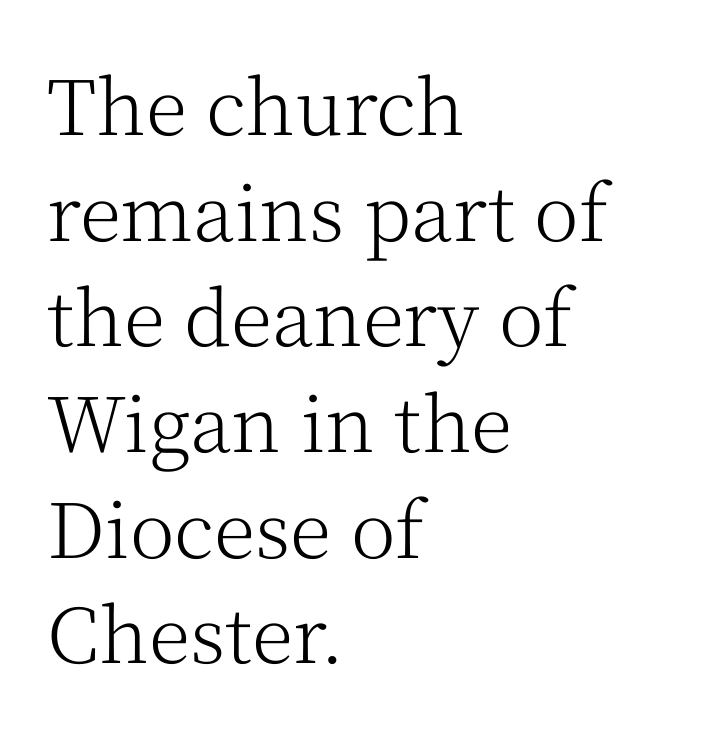
A light-to-regular cut is what we see here. Every row of glyphs begins at an identical x-position on the left. Looks like regular typesetting: each glyph gets only the width it needs. Each new line begins a customary step beneath the previous one. The zone under the glyphs is completely vacant.
